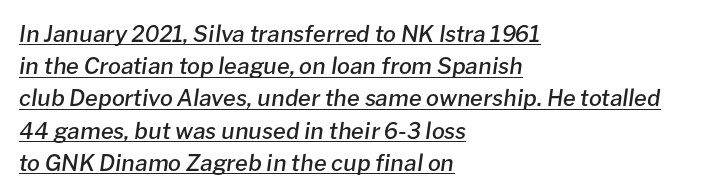
Q: Is the text bold? A: Semi-bold.
Q: Is the text italic (slanted)? A: Yes, it leans right by about 8 degrees.
Q: Is the text underlined? A: Yes.
Q: How is the paragraph aligned? A: Left-aligned.
Q: Is the spacing between letters normal or unusually wide? A: Normal.
Q: Is the spacing between lines tight, normal or loose? A: Normal.
